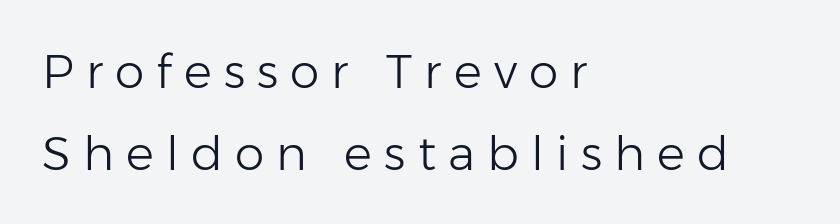
{"serif": "no", "italic": "no", "bold": "no", "weight": "light", "width": "normal", "stroke_contrast": "low", "x_height": "medium", "monospaced": "no", "underline": "no", "align": "left", "line_spacing_ratio": 1.74, "letter_spacing": "wide", "letter_spacing_em": 0.26, "glyph_px": 47}
